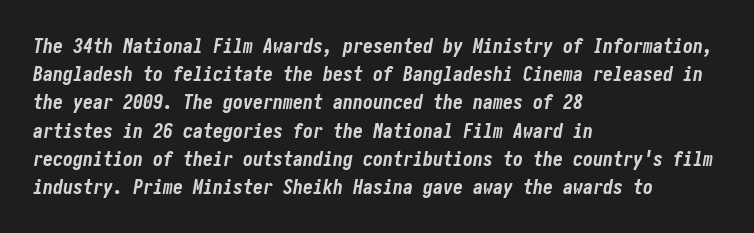
There is no visible air inserted between adjacent glyphs. The letters are slanted; this is an italic face. Reading down the block, your eye returns to a fixed left position each line. Stroke thickness is high; the sample reads as a true bold. These lines sit exactly where default settings would place them.
